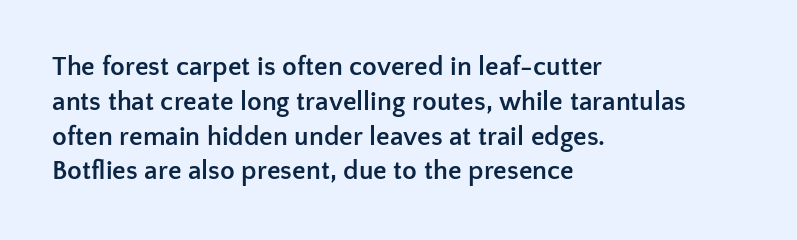
The words here are not underlined. Style check: upright. Typesetter's note: full bold, strokes at maximum text heaviness. Left-aligned paragraph, ragged on the right. One glance says typical: line gaps are just what's usual. Look at the tracking — it's just the regular setting, nothing added.
